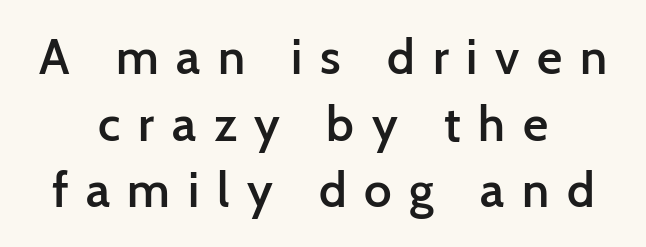
{"serif": "no", "italic": "no", "bold": "semi", "weight": "semibold", "width": "normal", "stroke_contrast": "low", "x_height": "medium", "monospaced": "no", "underline": "no", "align": "center", "line_spacing": "normal", "line_spacing_ratio": 1.36, "letter_spacing": "wide", "letter_spacing_em": 0.36, "glyph_px": 49}
